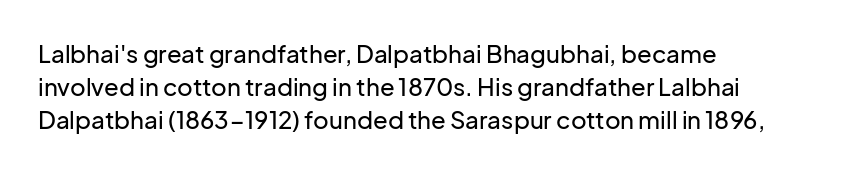
The image shows 24 px text type, upright; set left-aligned, normal line spacing (1.38x), normal letter spacing, not underlined.
